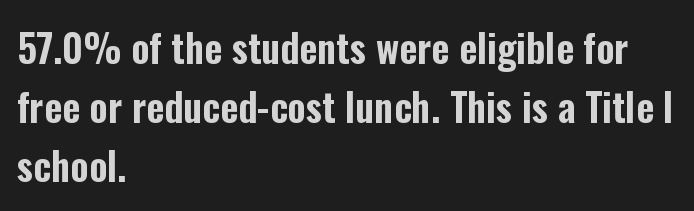
{"serif": "no", "italic": "no", "width": "condensed", "stroke_contrast": "low", "x_height": "medium", "monospaced": "no", "underline": "no", "align": "left", "line_spacing": "normal", "line_spacing_ratio": 1.51, "letter_spacing": "normal", "letter_spacing_em": 0.0, "glyph_px": 39}
